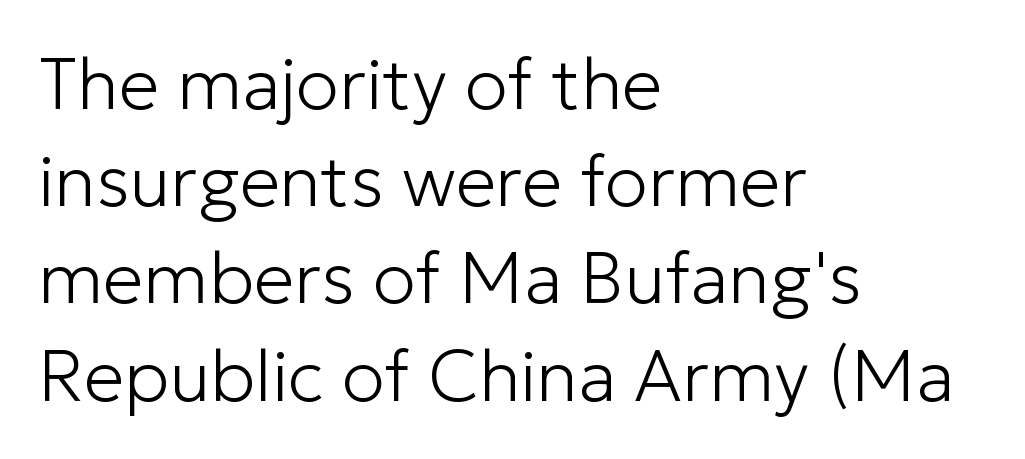
Q: Is the text bold? A: No.
Q: Is the text italic (slanted)? A: No, it is upright.
Q: Is the typeface a serif or a sans-serif typeface? A: Sans-serif.
Q: Is the text underlined? A: No.
Q: How is the paragraph aligned? A: Left-aligned.
Q: Is the spacing between letters normal or unusually wide? A: Normal.
Q: Is the spacing between lines tight, normal or loose? A: Normal.
Q: Width (condensed, normal, or wide)? A: Normal.
Q: Stroke contrast? A: Low.
Q: x-height? A: Medium.
Q: Monospaced? A: No.
